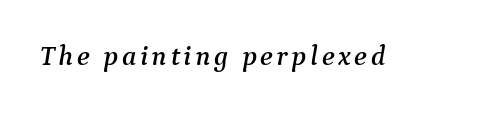
{"serif": "yes", "italic": "yes", "lean": "right", "slant_degrees": 9, "width": "normal", "stroke_contrast": "medium", "x_height": "medium", "monospaced": "no", "underline": "no", "glyph_px": 28}
